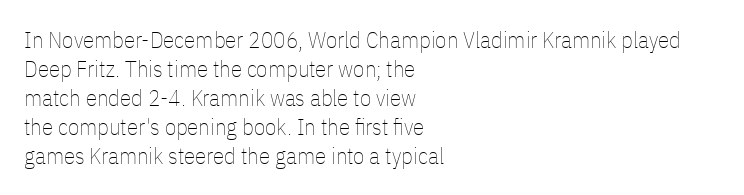
{"italic": "no", "bold": "no", "underline": "no", "align": "left", "line_spacing": "normal", "line_spacing_ratio": 1.26, "letter_spacing": "normal", "letter_spacing_em": 0.0, "glyph_px": 23}
